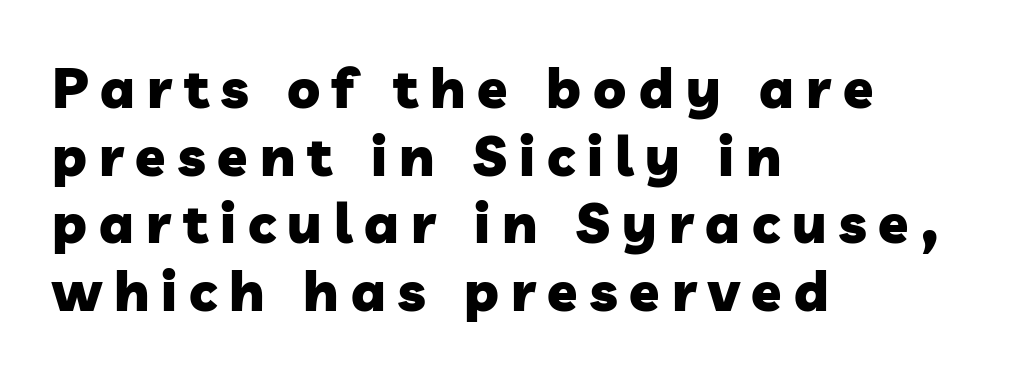
{"serif": "no", "bold": "yes", "weight": "heavy", "width": "normal", "stroke_contrast": "low", "x_height": "medium", "monospaced": "no", "underline": "no", "align": "left", "line_spacing_ratio": 1.23, "letter_spacing": "wide", "letter_spacing_em": 0.22, "glyph_px": 55}
